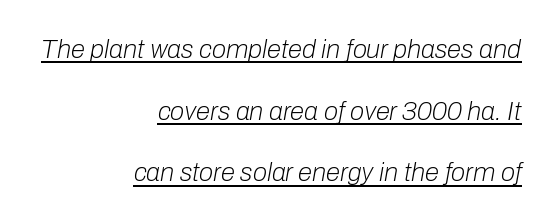
The image shows 26 px text type, italic (leaning right); set right-aligned, loose line spacing (2.37x), normal letter spacing, underlined.
